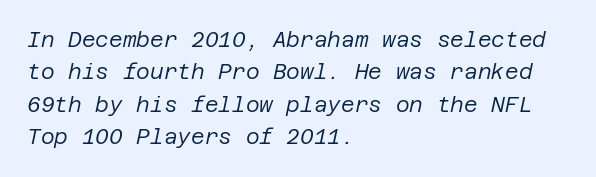
{"italic": "yes", "lean": "right", "slant_degrees": 12, "bold": "no", "underline": "no", "align": "left", "line_spacing": "normal", "line_spacing_ratio": 1.54, "letter_spacing": "normal", "letter_spacing_em": 0.0, "glyph_px": 21}
